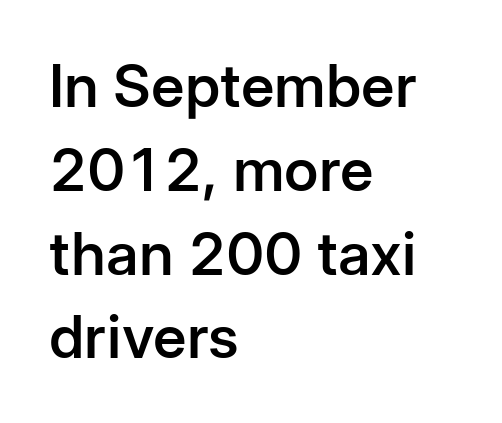
These lines stack with their left ends in a neat column. Emphasis by weight is partial: semibold. Note the varied advance widths — an 'i' is clearly narrower than an 'm'. Tracking value appears to be zero — textbook default spacing.
